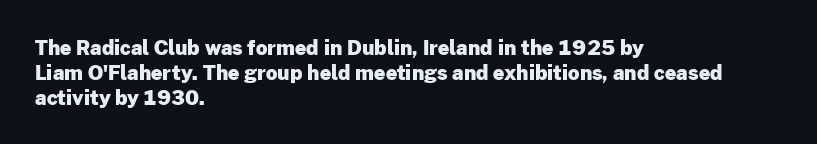
Line starts are locked; line ends wander. Tracking value appears to be zero — textbook default spacing. Style check: upright. Rule under the text: the space is simply empty. Heavy-handed strokes throughout: this text is bold.
